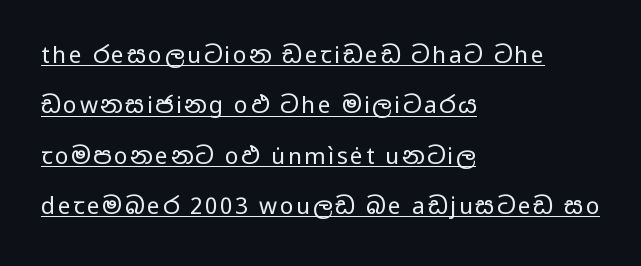
The image shows 23 px text type, upright; set left-aligned, loose line spacing (2.19x), underlined.
